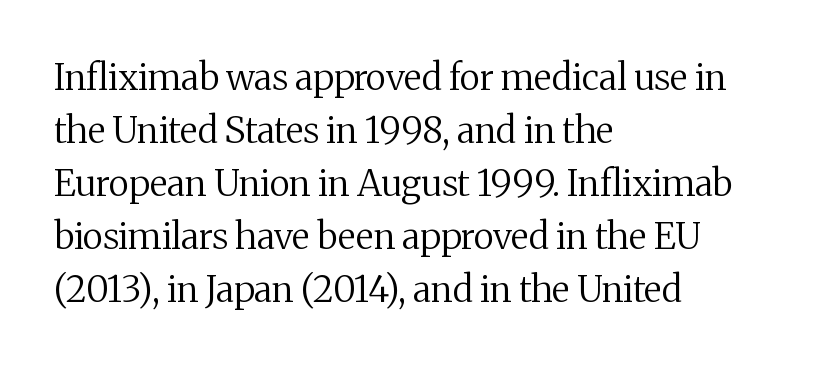
Q: Is the text bold? A: No.
Q: Is the text italic (slanted)? A: No, it is upright.
Q: Is the typeface a serif or a sans-serif typeface? A: Serif.
Q: Is the text underlined? A: No.
Q: How is the paragraph aligned? A: Left-aligned.
Q: Is the spacing between letters normal or unusually wide? A: Normal.
Q: Is the spacing between lines tight, normal or loose? A: Normal.
Q: Width (condensed, normal, or wide)? A: Normal.
Q: Stroke contrast? A: Medium.
Q: x-height? A: Medium.
Q: Monospaced? A: No.
